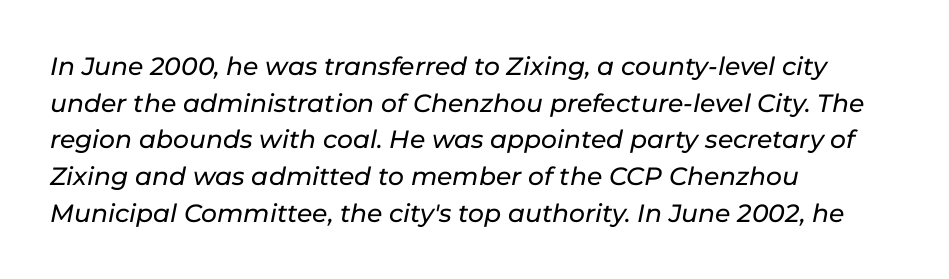
The image shows 25 px text type, italic (leaning right); set left-aligned, normal line spacing (1.47x), normal letter spacing, not underlined.
